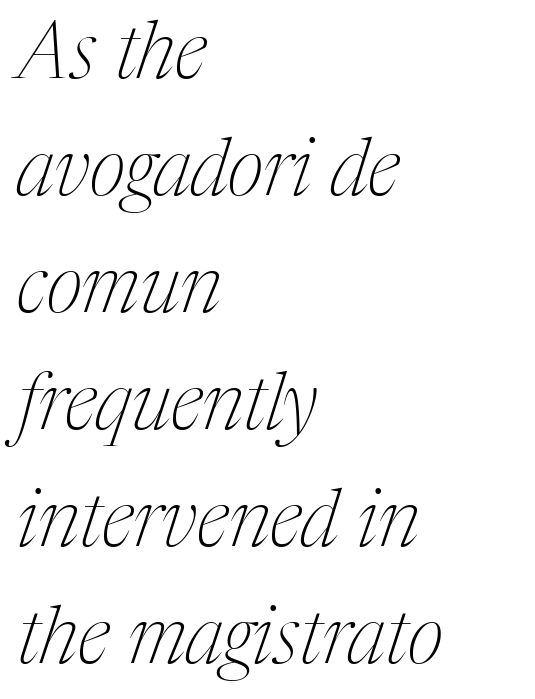
Q: Is the text bold? A: No.
Q: Is the text italic (slanted)? A: Yes, it leans right by about 17 degrees.
Q: Is the typeface a serif or a sans-serif typeface? A: Serif.
Q: Is the text underlined? A: No.
Q: How is the paragraph aligned? A: Left-aligned.
Q: Is the spacing between letters normal or unusually wide? A: Normal.
Q: Is the spacing between lines tight, normal or loose? A: Normal.
Q: Width (condensed, normal, or wide)? A: Condensed.
Q: Stroke contrast? A: Medium.
Q: x-height? A: Medium.
Q: Monospaced? A: No.
